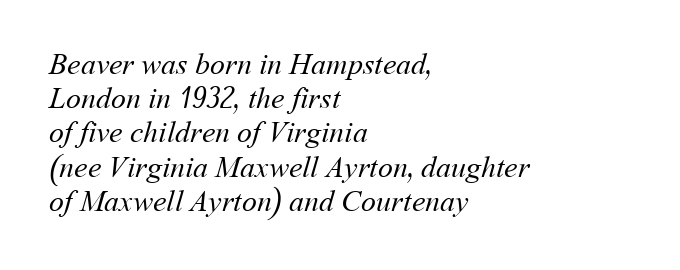
{"bold": "no", "weight": "regular", "width": "normal", "stroke_contrast": "medium", "x_height": "medium", "monospaced": "no", "underline": "no", "align": "left", "line_spacing": "tight", "line_spacing_ratio": 1.14, "letter_spacing": "normal", "letter_spacing_em": 0.0, "glyph_px": 30}
